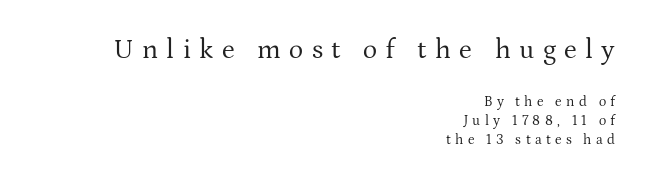
Q: Is the text bold? A: No.
Q: Is the text italic (slanted)? A: No, it is upright.
Q: Is the text underlined? A: No.
Q: How is the paragraph aligned? A: Right-aligned.
Q: Is the spacing between letters normal or unusually wide? A: Unusually wide.
Q: Is the spacing between lines tight, normal or loose? A: Normal.
Q: Which block of text is set in a larger size, the first (top) or the second (bottom)? A: The first (top) one.
